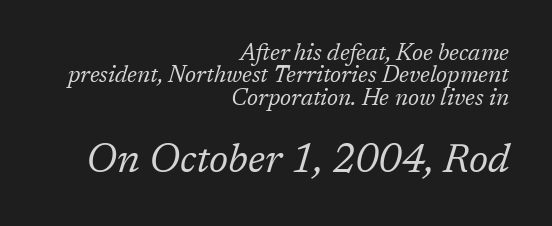
This rendering features lettering with no underline. Leftover space on each line is placed entirely before the opening word. Glyph-to-glyph distance matches everyday printed text. If you measured baseline to baseline, you'd find a short distance. Examine the stroke ends and you'll spot serifs. In this sample the second text group is rendered at the bigger scale.
